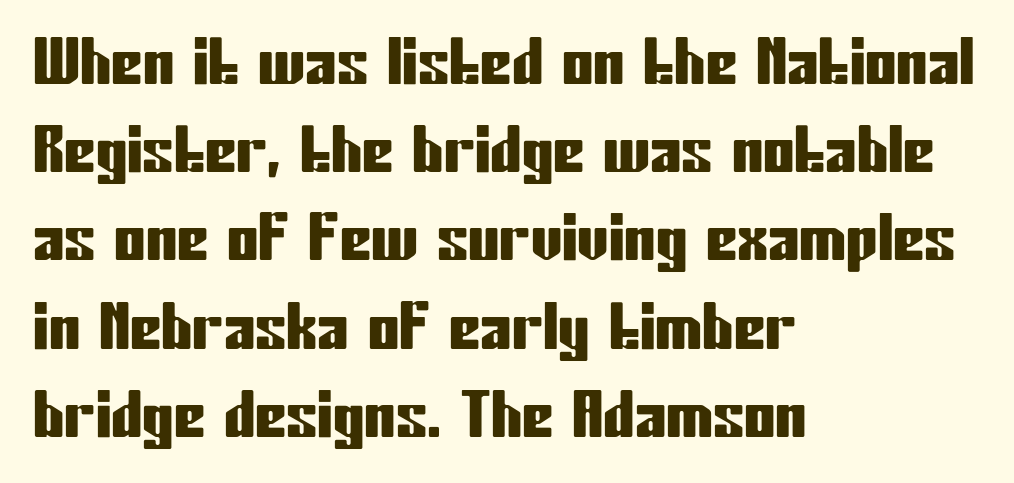
Varying glyph widths throughout — classic text-font behaviour. The ragged edge is on the right, which tells us the setting is flush left. If you drew a line through each stem, it would be perfectly vertical. The rendering uses a moderate line-height, typical for paragraphs. Underline: absent. Regarding serifs, this sample does without them.
